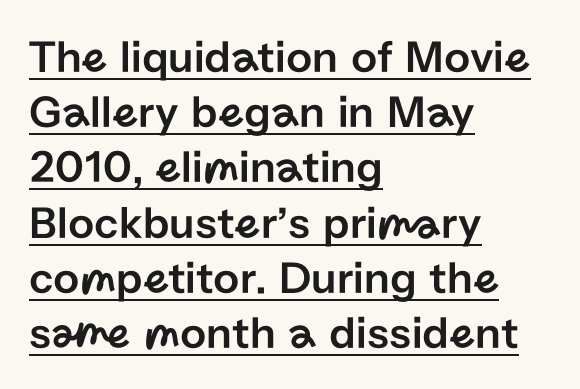
The words here are underlined. Upright lettering throughout. Spacing verdict: proportional, widths tailored to each character. Horizontal alignment here is leftward, the default for most running prose. The glyphs in this specimen are sans serif. The face used here is rendered with its standard letterfit.
